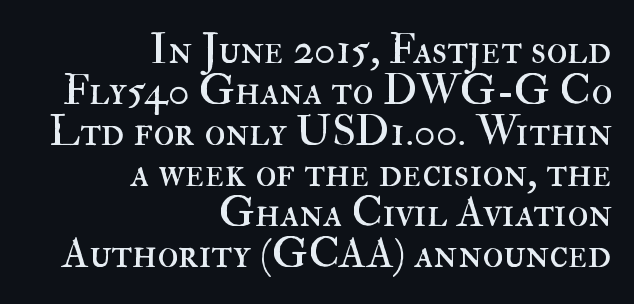
Q: Is the text bold? A: No.
Q: Is the text italic (slanted)? A: No, it is upright.
Q: Is the text underlined? A: No.
Q: How is the paragraph aligned? A: Right-aligned.
Q: Is the spacing between letters normal or unusually wide? A: Normal.
Q: Is the spacing between lines tight, normal or loose? A: Tight.
Q: Width (condensed, normal, or wide)? A: Normal.
Q: Stroke contrast? A: High.
Q: x-height? A: Small.
Q: Monospaced? A: No.
